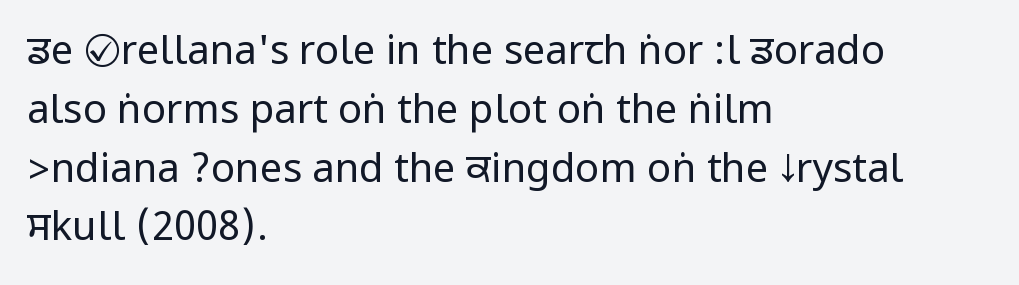
Q: Is the text bold? A: No.
Q: Is the text italic (slanted)? A: No, it is upright.
Q: Is the typeface a serif or a sans-serif typeface? A: Sans-serif.
Q: Is the text underlined? A: No.
Q: How is the paragraph aligned? A: Left-aligned.
Q: Is the spacing between letters normal or unusually wide? A: Normal.
Q: Is the spacing between lines tight, normal or loose? A: Normal.
Q: Width (condensed, normal, or wide)? A: Condensed.
Q: Stroke contrast? A: Low.
